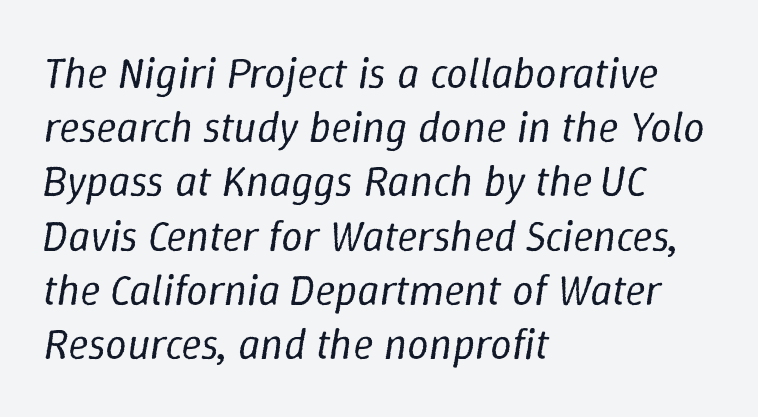
Q: Is the text bold? A: No.
Q: Is the text italic (slanted)? A: Yes, it leans right by about 9 degrees.
Q: Is the text underlined? A: No.
Q: How is the paragraph aligned? A: Left-aligned.
Q: Is the spacing between letters normal or unusually wide? A: Normal.
Q: Is the spacing between lines tight, normal or loose? A: Normal.
Q: Width (condensed, normal, or wide)? A: Normal.
Q: Stroke contrast? A: Low.
Q: x-height? A: Medium.
Q: Monospaced? A: No.
